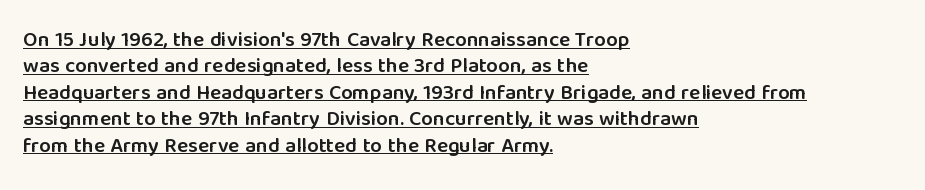
A classic flush-left, rag-right setting is used for this passage. Unlike italic type, these characters show no tilt at all. Decoration check: the copy is underlined. Stroke thickness is moderately raised; the sample reads as semibold.
